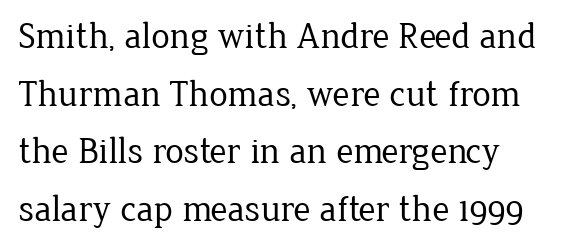
{"serif": "yes", "italic": "no", "bold": "no", "weight": "regular", "width": "normal", "stroke_contrast": "low", "x_height": "medium", "monospaced": "no", "underline": "no", "line_spacing": "normal", "line_spacing_ratio": 1.56, "letter_spacing": "normal", "letter_spacing_em": 0.0, "glyph_px": 37}
